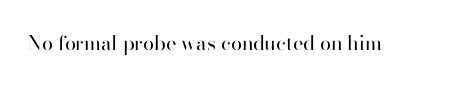
Q: Is the text bold? A: No.
Q: Is the text italic (slanted)? A: No, it is upright.
Q: Is the text underlined? A: No.
Q: Is the spacing between letters normal or unusually wide? A: Normal.
